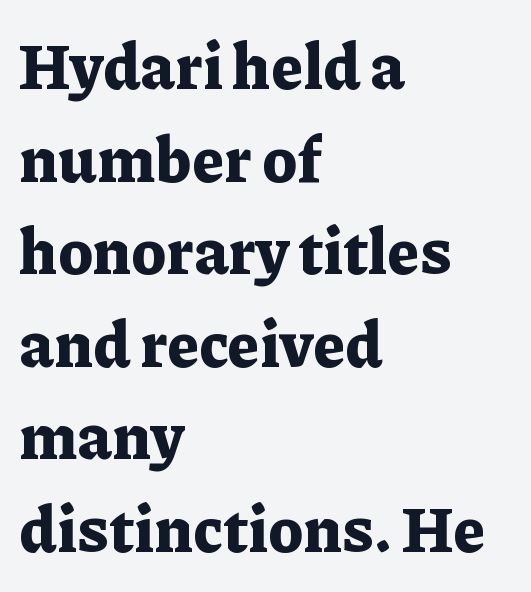
Little horizontal feet cap the strokes, marking this as serif type. The horizontal fit of the characters is conventional and even. The face used here is proportionally spaced, like ordinary book or web type. All the whitespace from short lines collects on the right. Set as a true bold cut, around the 700 mark. The type sits square on the baseline with zero lean.
